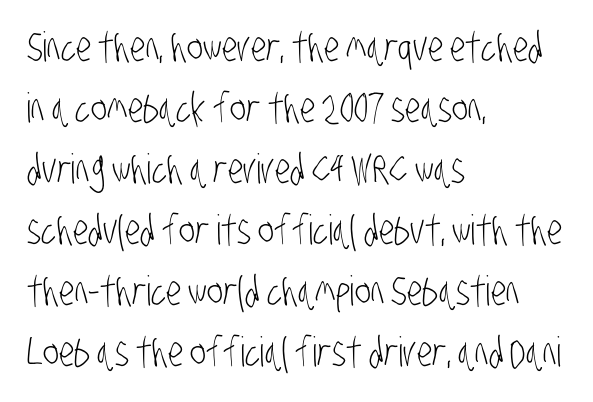
Q: Is the text bold? A: No.
Q: Is the typeface a serif or a sans-serif typeface? A: Sans-serif.
Q: Is the text underlined? A: No.
Q: How is the paragraph aligned? A: Left-aligned.
Q: Is the spacing between letters normal or unusually wide? A: Normal.
Q: Is the spacing between lines tight, normal or loose? A: Normal.
Q: Width (condensed, normal, or wide)? A: Condensed.
Q: Stroke contrast? A: Low.
Q: x-height? A: Large.
Q: Monospaced? A: No.
